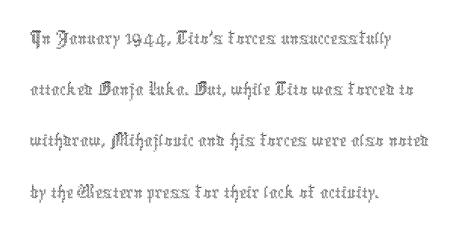
Type without underlining. The letterforms sit shoulder to shoulder at normal distance. The font is comparable to plain body text, perhaps lighter. You could not count columns in this text — the font is proportionally spaced.
